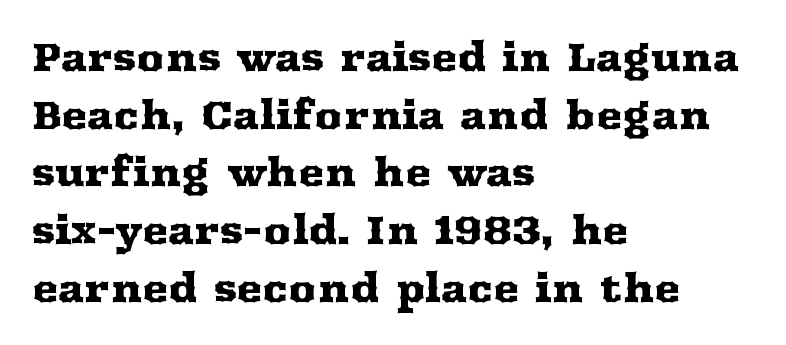
The image shows 39 px wide serif type, upright; set left-aligned, normal line spacing (1.48x), normal letter spacing, not underlined; medium stroke contrast and a medium x-height.
